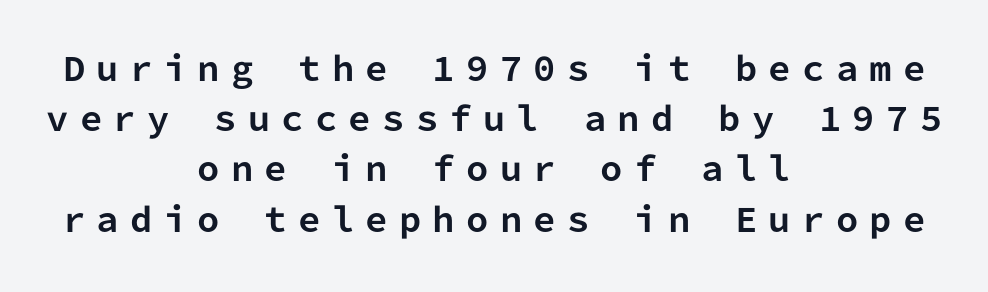
Q: Is the text bold? A: Yes.
Q: Is the text italic (slanted)? A: No, it is upright.
Q: Is the typeface a serif or a sans-serif typeface? A: Sans-serif.
Q: Is the text underlined? A: No.
Q: How is the paragraph aligned? A: Centered.
Q: Is the spacing between letters normal or unusually wide? A: Unusually wide.
Q: Is the spacing between lines tight, normal or loose? A: Normal.
Q: Width (condensed, normal, or wide)? A: Normal.
Q: Stroke contrast? A: Low.
Q: x-height? A: Medium.
Q: Monospaced? A: Yes.
